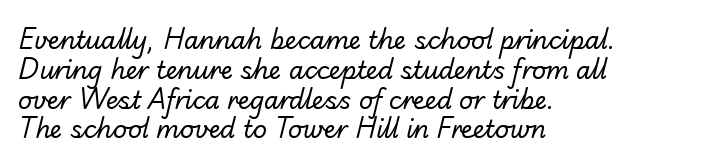
Q: Is the text bold? A: No.
Q: Is the text underlined? A: No.
Q: How is the paragraph aligned? A: Left-aligned.
Q: Is the spacing between letters normal or unusually wide? A: Normal.
